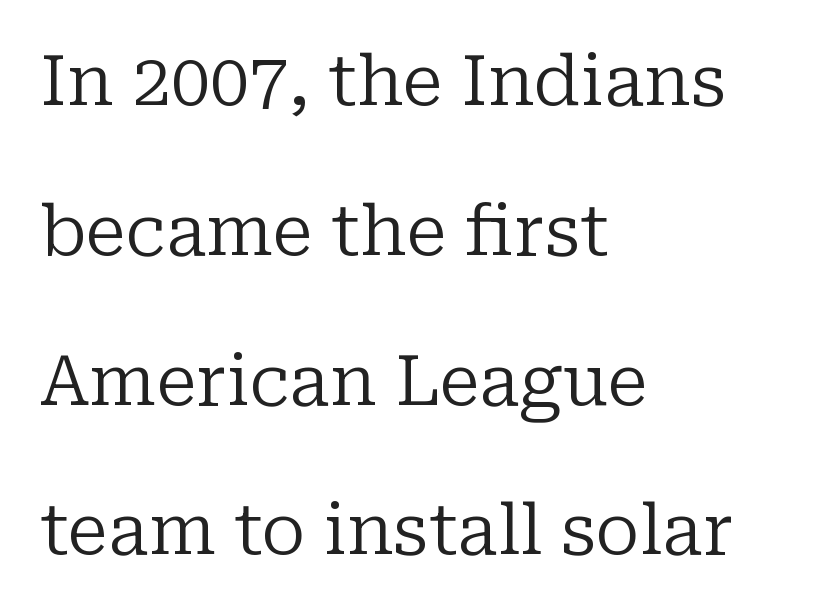
Q: Is the text bold? A: No.
Q: Is the text italic (slanted)? A: No, it is upright.
Q: Is the typeface a serif or a sans-serif typeface? A: Serif.
Q: Is the text underlined? A: No.
Q: How is the paragraph aligned? A: Left-aligned.
Q: Is the spacing between letters normal or unusually wide? A: Normal.
Q: Is the spacing between lines tight, normal or loose? A: Loose.
Q: Width (condensed, normal, or wide)? A: Normal.
Q: Stroke contrast? A: Low.
Q: x-height? A: Medium.
Q: Monospaced? A: No.
